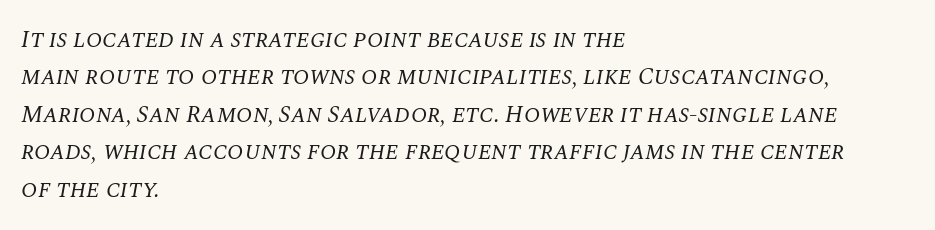
The image shows 24 px text type, italic (leaning right); set left-aligned, normal line spacing (1.56x), normal letter spacing, not underlined.
